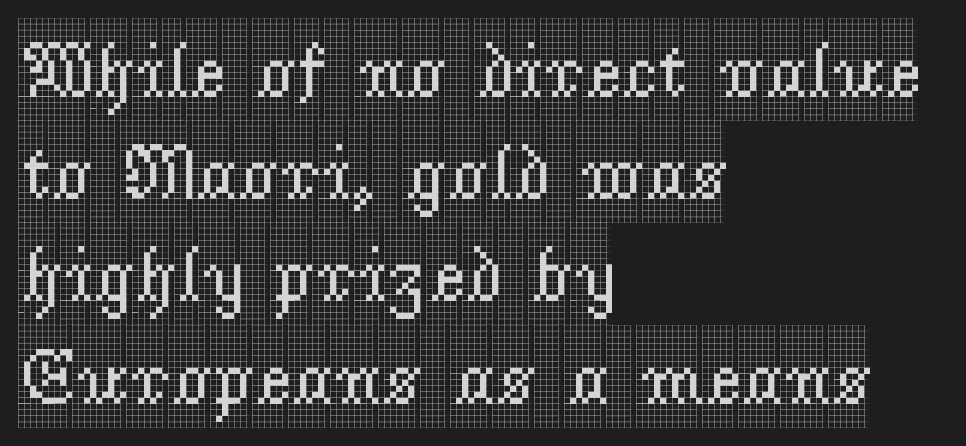
This is roman type, the default non-slanted kind. The rendering shows small feet on the letterforms — a serif design. Character widths vary here, with narrow letters taking less room than wide ones. Check the space under the baseline: it is left empty. Caption: standard tracking, unaltered. The lines sit at an ordinary, default distance from one another.
